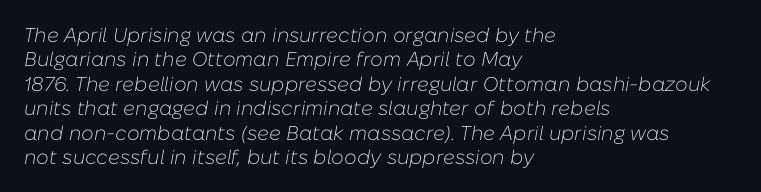
A bare baseline throughout the passage. No chunkiness to these letters — they're not bold. Style check: oblique. Letter spacing: default.
